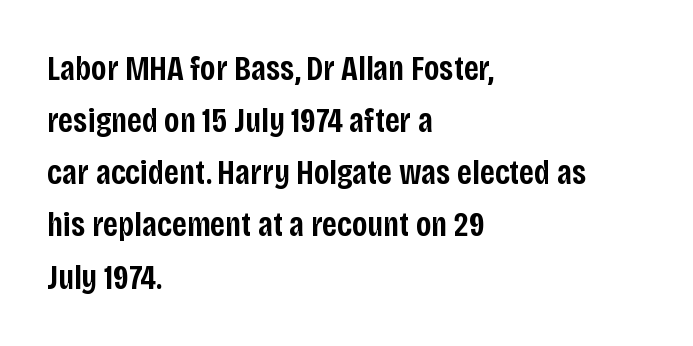
Q: Is the text bold? A: Semi-bold.
Q: Is the text italic (slanted)? A: No, it is upright.
Q: Is the typeface a serif or a sans-serif typeface? A: Sans-serif.
Q: Is the text underlined? A: No.
Q: How is the paragraph aligned? A: Left-aligned.
Q: Is the spacing between letters normal or unusually wide? A: Normal.
Q: Is the spacing between lines tight, normal or loose? A: Normal.
Q: Width (condensed, normal, or wide)? A: Condensed.
Q: Stroke contrast? A: Low.
Q: x-height? A: Large.
Q: Monospaced? A: No.
